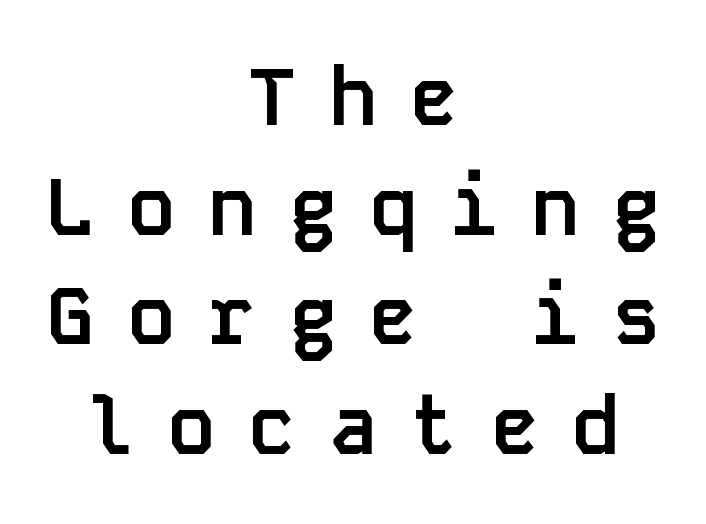
Q: Is the text bold? A: Yes.
Q: Is the text italic (slanted)? A: No, it is upright.
Q: Is the typeface a serif or a sans-serif typeface? A: Sans-serif.
Q: Is the text underlined? A: No.
Q: How is the paragraph aligned? A: Centered.
Q: Is the spacing between letters normal or unusually wide? A: Unusually wide.
Q: Is the spacing between lines tight, normal or loose? A: Normal.
Q: Width (condensed, normal, or wide)? A: Normal.
Q: Stroke contrast? A: Low.
Q: x-height? A: Large.
Q: Monospaced? A: Yes.
